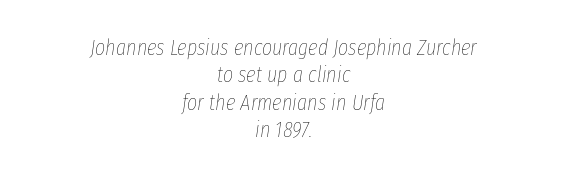
{"italic": "yes", "lean": "right", "slant_degrees": 8, "bold": "no", "underline": "no", "align": "center", "line_spacing_ratio": 1.24, "letter_spacing": "normal", "letter_spacing_em": 0.0, "glyph_px": 22}
